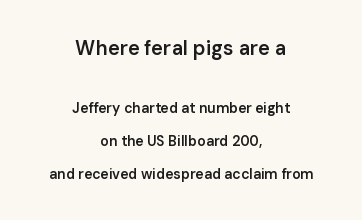
The image shows 20 px text type, upright; set centered, loose line spacing (2.38x), normal letter spacing, not underlined; the first (top) block is 1.43x larger.
